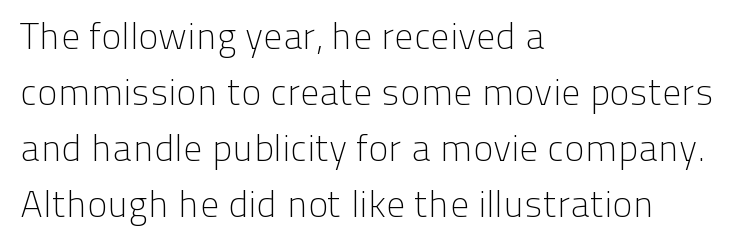
Q: Is the text bold? A: No.
Q: Is the text italic (slanted)? A: No, it is upright.
Q: Is the typeface a serif or a sans-serif typeface? A: Sans-serif.
Q: Is the text underlined? A: No.
Q: How is the paragraph aligned? A: Left-aligned.
Q: Is the spacing between letters normal or unusually wide? A: Normal.
Q: Is the spacing between lines tight, normal or loose? A: Normal.
Q: Width (condensed, normal, or wide)? A: Normal.
Q: Stroke contrast? A: Low.
Q: x-height? A: Medium.
Q: Monospaced? A: No.
